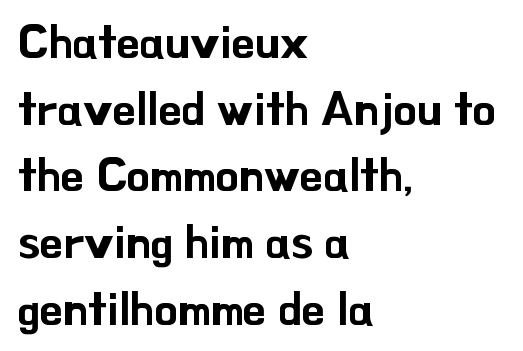
One glance says typical: line gaps are just what's usual. Glyph-to-glyph distance matches everyday printed text. Serif or sans? Sans — the stroke terminals are bare. Each letter keeps its own natural width here, so spacing adapts to shape.
